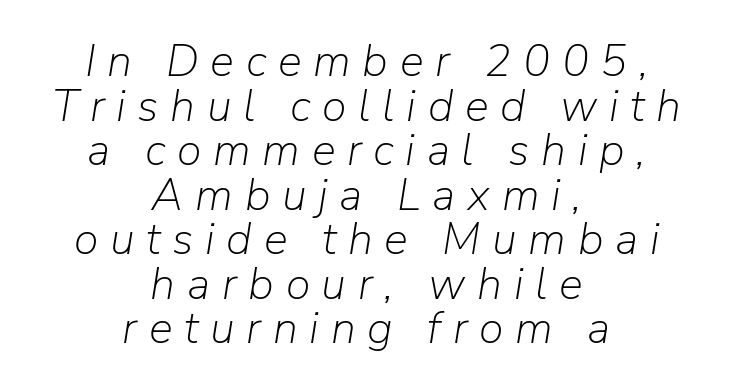
Letters rest on an invisible, unmarked baseline. The compositor balanced each line on the midline. Rendered with sloped, italic letterforms. The passage shown is typed in a proportional face where columns would drift. Inter-character spacing is expanded well beyond the font's built-in metrics. Compared with typical paragraphs, the rows here are closer together.
